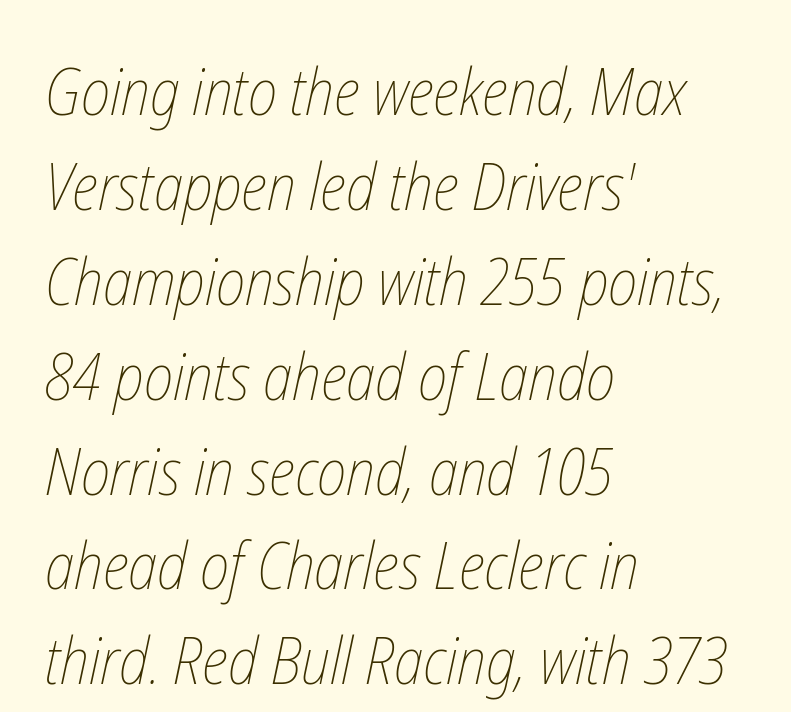
Q: Is the text bold? A: No.
Q: Is the text underlined? A: No.
Q: How is the paragraph aligned? A: Left-aligned.
Q: Is the spacing between letters normal or unusually wide? A: Normal.
Q: Is the spacing between lines tight, normal or loose? A: Normal.
Q: Width (condensed, normal, or wide)? A: Condensed.
Q: Stroke contrast? A: Low.
Q: x-height? A: Medium.
Q: Monospaced? A: No.
